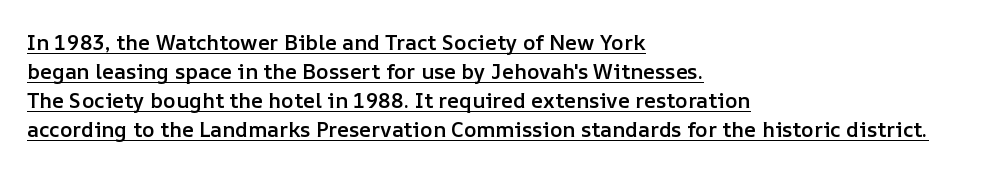
Q: Is the text bold? A: Semi-bold.
Q: Is the text italic (slanted)? A: No, it is upright.
Q: Is the text underlined? A: Yes.
Q: How is the paragraph aligned? A: Left-aligned.
Q: Is the spacing between letters normal or unusually wide? A: Normal.
Q: Is the spacing between lines tight, normal or loose? A: Normal.
